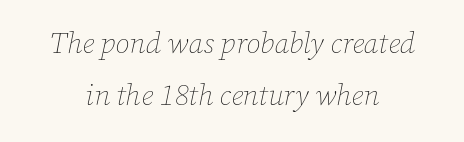
Q: Is the text bold? A: No.
Q: Is the text italic (slanted)? A: Yes, it leans right by about 12 degrees.
Q: Is the text underlined? A: No.
Q: How is the paragraph aligned? A: Centered.
Q: Is the spacing between letters normal or unusually wide? A: Normal.
Q: Width (condensed, normal, or wide)? A: Normal.
Q: Stroke contrast? A: Low.
Q: x-height? A: Medium.
Q: Monospaced? A: No.
